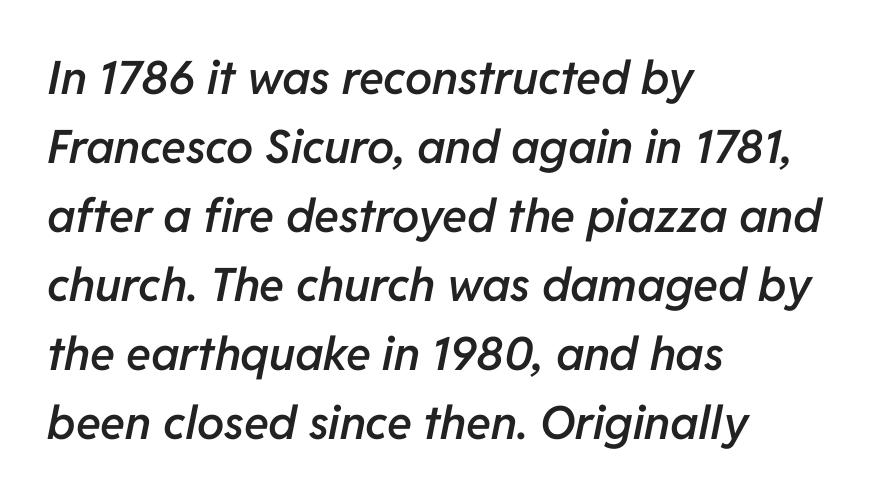
{"italic": "yes", "lean": "right", "slant_degrees": 11, "bold": "semi", "weight": "semibold", "width": "normal", "stroke_contrast": "low", "x_height": "medium", "monospaced": "no", "underline": "no", "align": "left", "line_spacing": "normal", "line_spacing_ratio": 1.5, "letter_spacing": "normal", "letter_spacing_em": 0.0, "glyph_px": 46}
